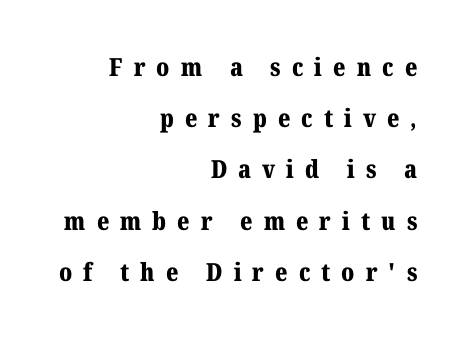
Q: Is the text bold? A: Yes.
Q: Is the text italic (slanted)? A: No, it is upright.
Q: Is the text underlined? A: No.
Q: How is the paragraph aligned? A: Right-aligned.
Q: Is the spacing between letters normal or unusually wide? A: Unusually wide.
Q: Is the spacing between lines tight, normal or loose? A: Loose.
